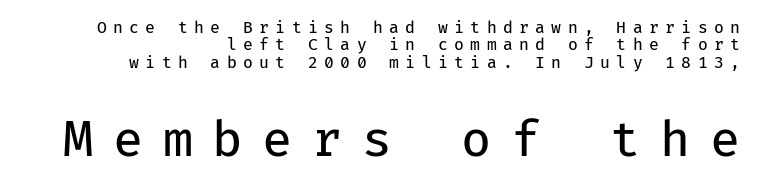
Q: Is the text bold? A: No.
Q: Is the text italic (slanted)? A: No, it is upright.
Q: Is the typeface a serif or a sans-serif typeface? A: Sans-serif.
Q: Is the text underlined? A: No.
Q: How is the paragraph aligned? A: Right-aligned.
Q: Is the spacing between letters normal or unusually wide? A: Unusually wide.
Q: Is the spacing between lines tight, normal or loose? A: Tight.
Q: Which block of text is set in a larger size, the first (top) or the second (bottom)? A: The second (bottom) one.
Q: Width (condensed, normal, or wide)? A: Normal.
Q: Stroke contrast? A: Low.
Q: x-height? A: Medium.
Q: Monospaced? A: Yes.
